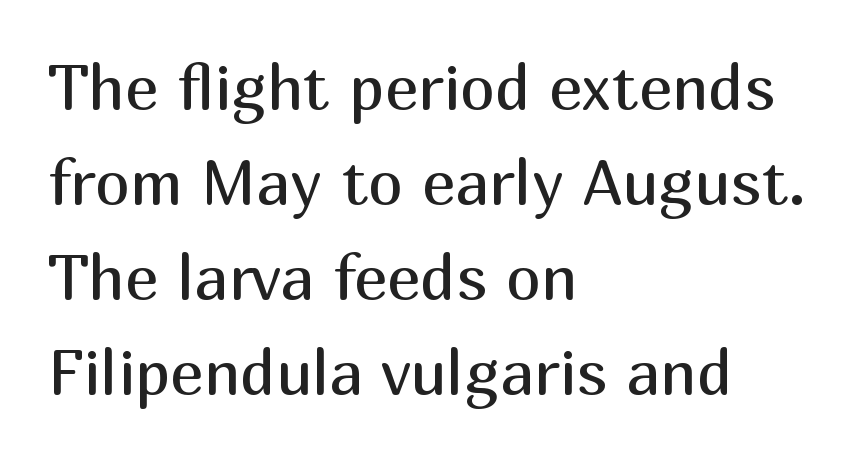
Q: Is the text bold? A: No.
Q: Is the text italic (slanted)? A: No, it is upright.
Q: Is the typeface a serif or a sans-serif typeface? A: Sans-serif.
Q: Is the text underlined? A: No.
Q: How is the paragraph aligned? A: Left-aligned.
Q: Is the spacing between letters normal or unusually wide? A: Normal.
Q: Is the spacing between lines tight, normal or loose? A: Normal.
Q: Width (condensed, normal, or wide)? A: Normal.
Q: Stroke contrast? A: Medium.
Q: x-height? A: Medium.
Q: Monospaced? A: No.
